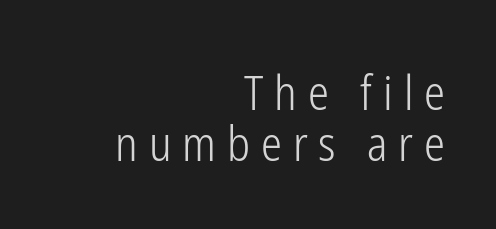
{"serif": "no", "italic": "no", "bold": "no", "weight": "light", "width": "condensed", "stroke_contrast": "low", "x_height": "medium", "monospaced": "no", "underline": "no", "align": "right", "line_spacing": "tight", "line_spacing_ratio": 1.08, "letter_spacing": "wide", "letter_spacing_em": 0.23, "glyph_px": 47}
